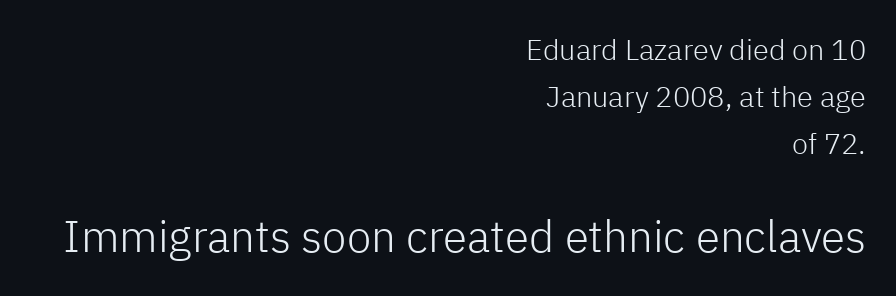
Students, observe: this is what conventionally led text looks like. The typography opts for an upright posture over an oblique one. The weight tops out at a normal text grade. Do the characters align in a grid? No, the font is proportional.
